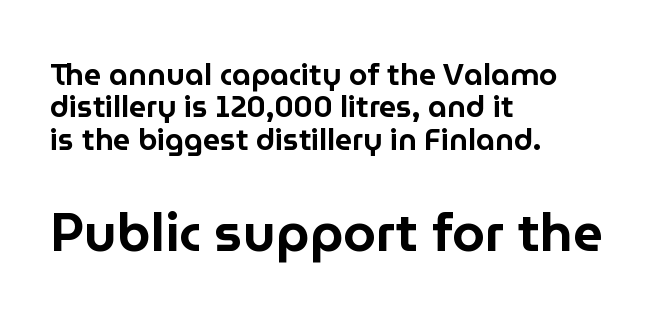
{"serif": "no", "italic": "no", "width": "normal", "stroke_contrast": "low", "x_height": "medium", "monospaced": "no", "underline": "no", "align": "left", "line_spacing": "tight", "line_spacing_ratio": 1.08, "letter_spacing": "normal", "letter_spacing_em": 0.0, "larger_block": "second", "size_ratio": 1.77, "glyph_px": 53}
